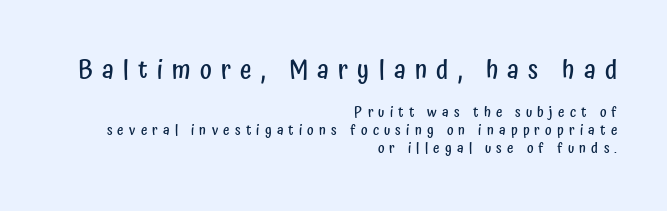
The image shows 25 px text type, upright; set right-aligned, normal line spacing (1.26x), unusually wide letter spacing (+0.37 em), not underlined; the first (top) block is 1.79x larger.
